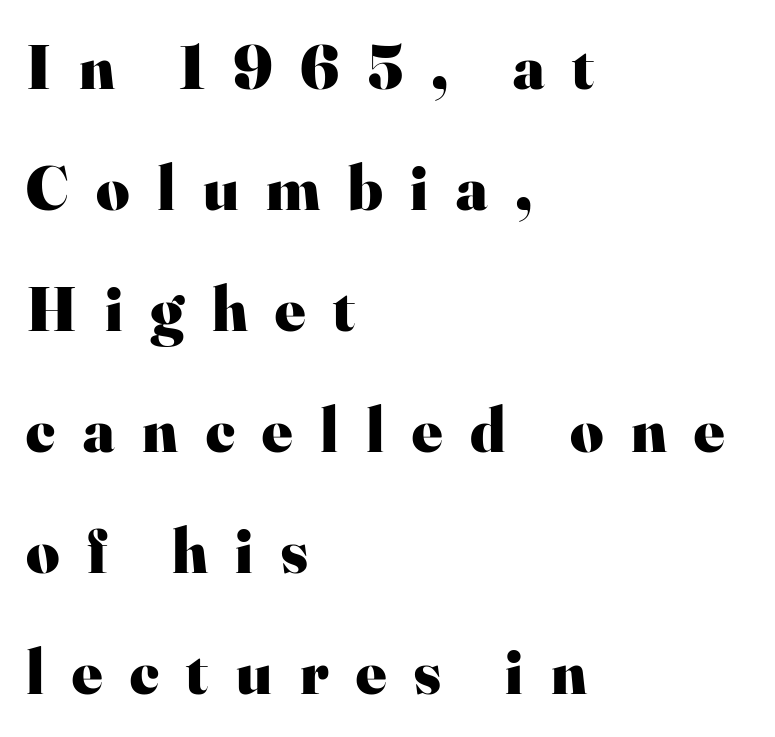
Q: Is the text bold? A: Yes.
Q: Is the text italic (slanted)? A: No, it is upright.
Q: Is the typeface a serif or a sans-serif typeface? A: Serif.
Q: Is the text underlined? A: No.
Q: How is the paragraph aligned? A: Left-aligned.
Q: Is the spacing between letters normal or unusually wide? A: Unusually wide.
Q: Width (condensed, normal, or wide)? A: Normal.
Q: Stroke contrast? A: High.
Q: x-height? A: Small.
Q: Monospaced? A: No.
